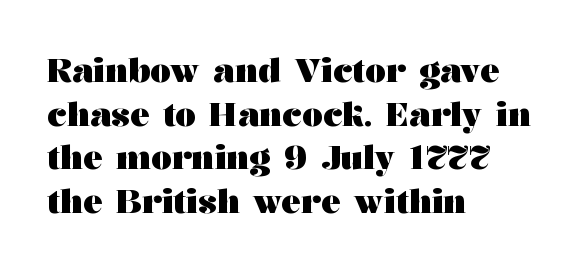
{"serif": "yes", "italic": "no", "bold": "yes", "weight": "heavy", "width": "wide", "stroke_contrast": "medium", "x_height": "medium", "monospaced": "no", "underline": "no", "align": "left", "line_spacing": "normal", "line_spacing_ratio": 1.32, "letter_spacing": "normal", "letter_spacing_em": 0.0, "glyph_px": 33}
